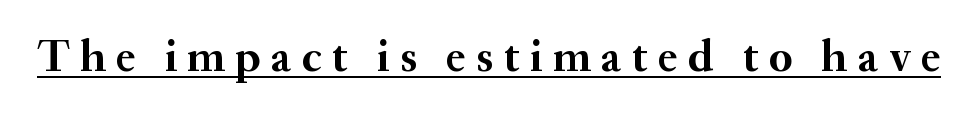
The image shows 45 px semibold serif type, upright; set unusually wide letter spacing (+0.23 em), underlined; medium stroke contrast and a small x-height.
